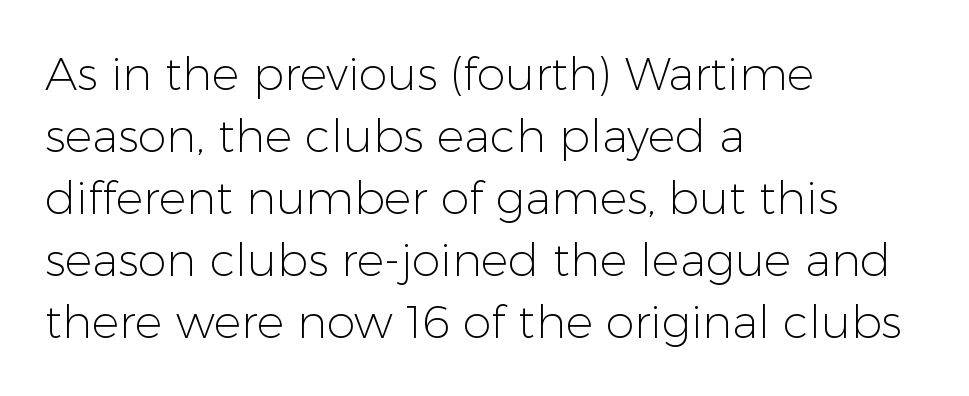
Vertically, the passage feels balanced, rows spaced as you'd expect. Each word holds together tightly as a unit, with standard inter-letter gaps. The letters carry no serifs — their stems end cleanly without finishing strokes. When letters stand straight like this, we call the style roman or upright.
